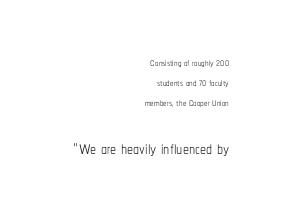
Where is the straight margin? On the right. If you measured baseline to baseline, you'd find a middling distance. Is the type heavy? It reads as light-to-regular instead. Is the lower block the larger one? Yes — the lower block carries the bigger type. Characters follow at the spacing the type designer built in.
